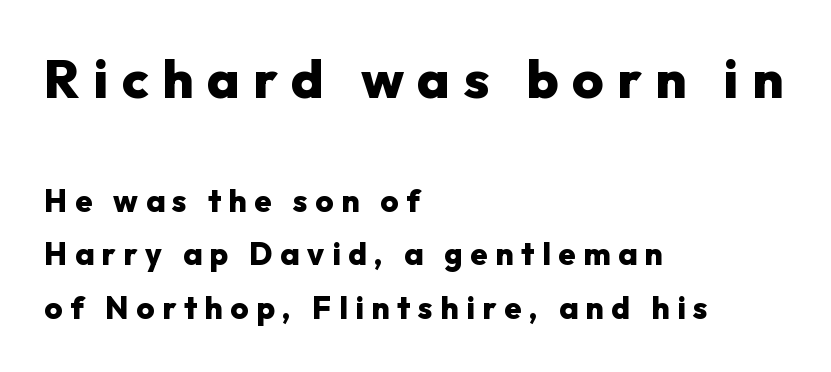
The image shows 54 px heavy sans-serif type, upright; set left-aligned, line spacing 1.73x, unusually wide letter spacing (+0.25 em), not underlined; the first (top) block is 1.74x larger; low stroke contrast and a medium x-height.
